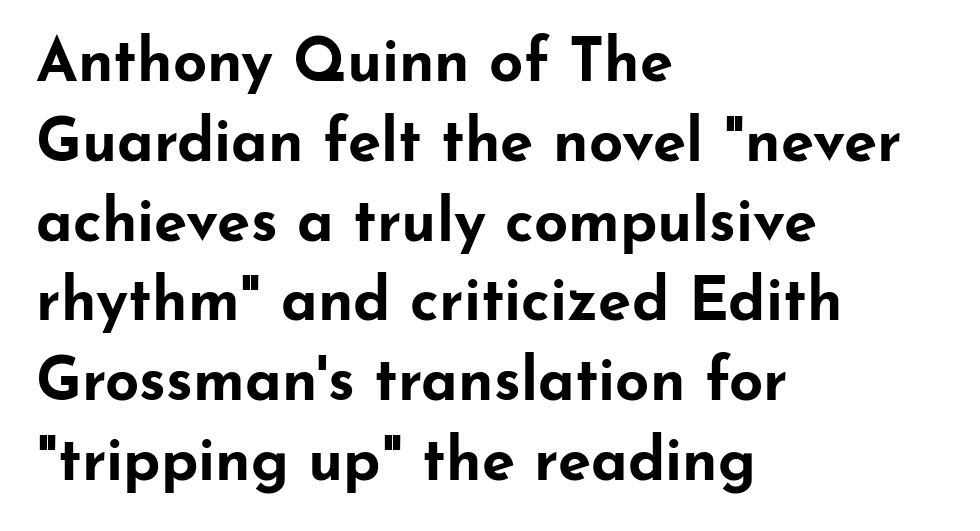
Q: Is the text bold? A: Yes.
Q: Is the text italic (slanted)? A: No, it is upright.
Q: Is the typeface a serif or a sans-serif typeface? A: Sans-serif.
Q: Is the text underlined? A: No.
Q: How is the paragraph aligned? A: Left-aligned.
Q: Is the spacing between letters normal or unusually wide? A: Normal.
Q: Is the spacing between lines tight, normal or loose? A: Normal.
Q: Width (condensed, normal, or wide)? A: Wide.
Q: Stroke contrast? A: Low.
Q: x-height? A: Small.
Q: Monospaced? A: No.
